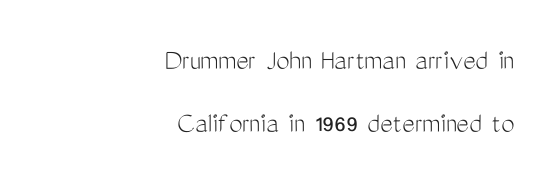
The image shows 30 px light, condensed sans-serif type, upright; set right-aligned, loose line spacing (2.1x), normal letter spacing, not underlined; medium stroke contrast and a medium x-height.
